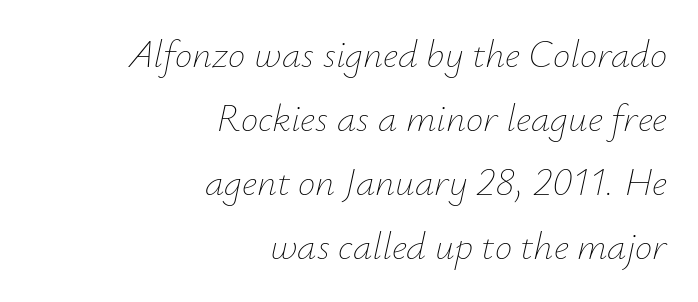
Compared with typical body copy, the letter spacing here is the same. Evenly set lines give the paragraph a standard silhouette. Varying glyph widths throughout — classic text-font behaviour. Every row of glyphs terminates at an identical x-position on the right. Quick note: underline off. Would a proofreader flag this as italicized? Yes.
